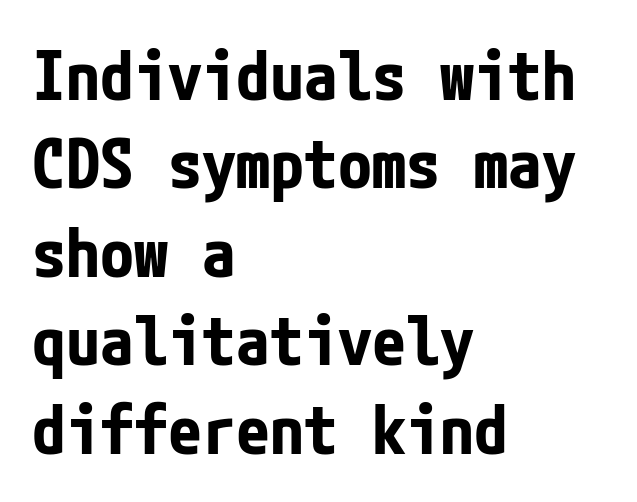
The image shows 68 px bold, condensed sans-serif type, upright; set left-aligned, normal line spacing (1.3x), normal letter spacing, not underlined; low stroke contrast and a medium x-height.
